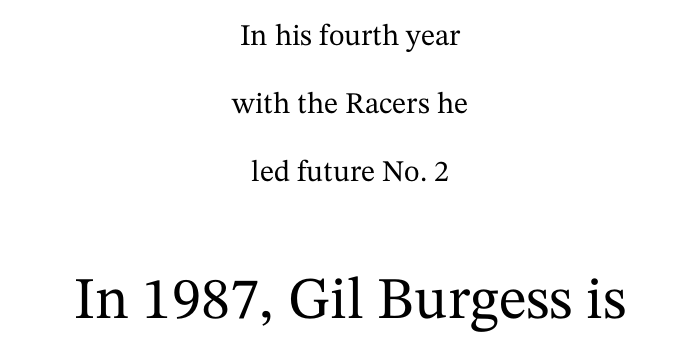
Q: Is the text italic (slanted)? A: No, it is upright.
Q: Is the typeface a serif or a sans-serif typeface? A: Serif.
Q: Is the text underlined? A: No.
Q: How is the paragraph aligned? A: Centered.
Q: Is the spacing between letters normal or unusually wide? A: Normal.
Q: Is the spacing between lines tight, normal or loose? A: Loose.
Q: Which block of text is set in a larger size, the first (top) or the second (bottom)? A: The second (bottom) one.
Q: Width (condensed, normal, or wide)? A: Normal.
Q: Stroke contrast? A: Medium.
Q: x-height? A: Medium.
Q: Monospaced? A: No.
